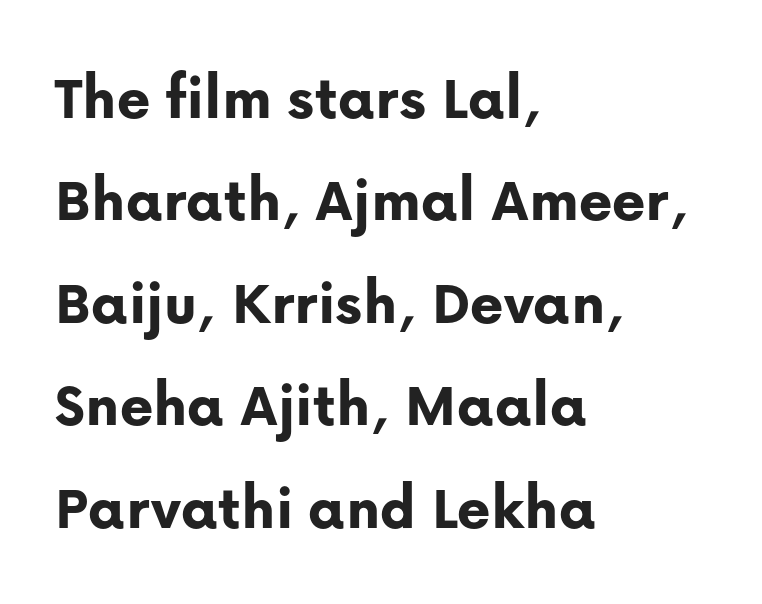
The image shows 64 px bold sans-serif type, upright; set left-aligned, normal line spacing (1.6x), normal letter spacing, not underlined; low stroke contrast and a medium x-height.
